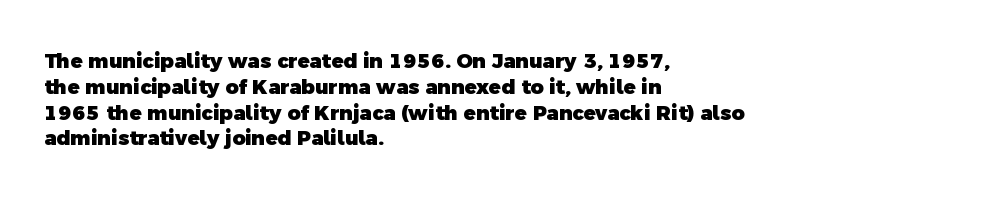
Q: Is the text bold? A: Yes.
Q: Is the text underlined? A: No.
Q: How is the paragraph aligned? A: Left-aligned.
Q: Is the spacing between letters normal or unusually wide? A: Normal.
Q: Is the spacing between lines tight, normal or loose? A: Normal.
